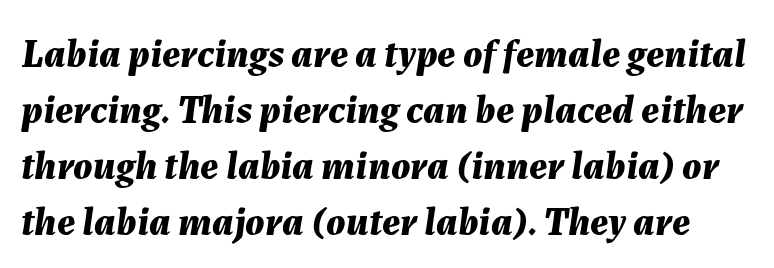
This sample keeps an unexceptional amount of space between lines. The font is running at its bold setting. Would a proofreader flag this as italicized? Yes. This rendering features lettering with no underline. Students, note that the glyphs here touch the page at normal intervals. The passage shown is typed in a proportional face where columns would drift.
